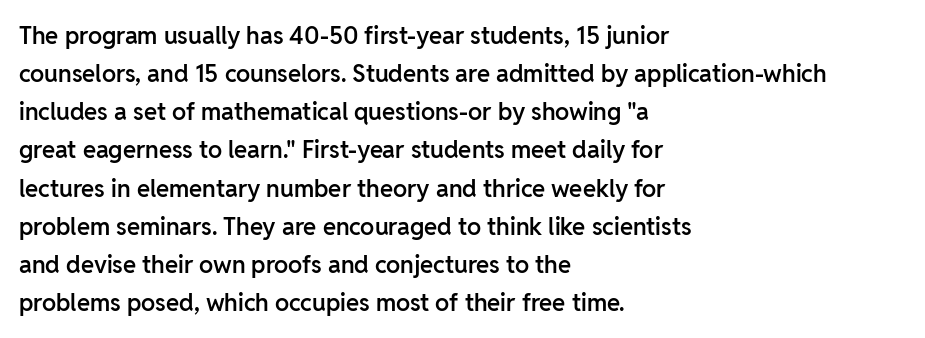
{"italic": "no", "bold": "semi", "underline": "no", "align": "left", "line_spacing": "normal", "line_spacing_ratio": 1.59, "letter_spacing": "normal", "letter_spacing_em": 0.0, "glyph_px": 24}
